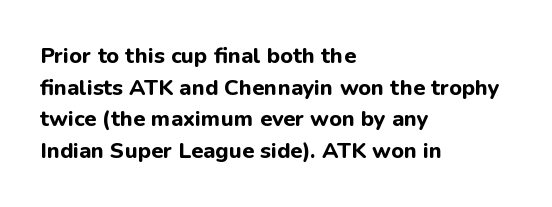
The image shows 22 px bold type, upright; set left-aligned, normal line spacing (1.44x), normal letter spacing, not underlined.
